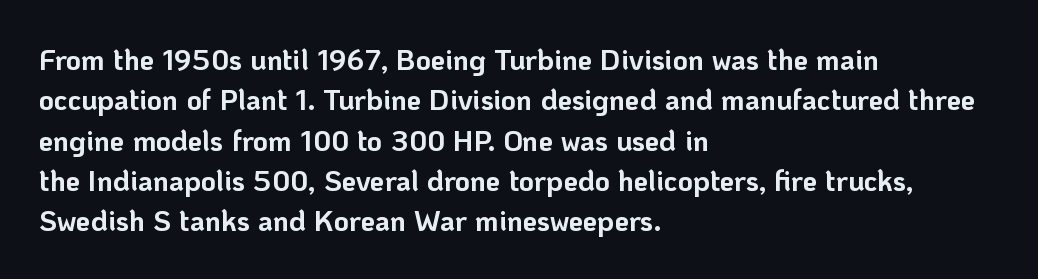
Q: Is the text bold? A: Yes.
Q: Is the text italic (slanted)? A: No, it is upright.
Q: Is the typeface a serif or a sans-serif typeface? A: Sans-serif.
Q: Is the text underlined? A: No.
Q: How is the paragraph aligned? A: Left-aligned.
Q: Is the spacing between letters normal or unusually wide? A: Normal.
Q: Is the spacing between lines tight, normal or loose? A: Normal.
Q: Width (condensed, normal, or wide)? A: Normal.
Q: Stroke contrast? A: Low.
Q: x-height? A: Medium.
Q: Monospaced? A: No.
